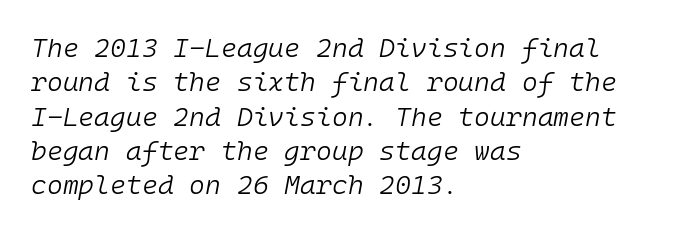
{"italic": "yes", "lean": "right", "slant_degrees": 10, "bold": "no", "underline": "no", "align": "left", "line_spacing": "normal", "line_spacing_ratio": 1.27, "letter_spacing": "normal", "letter_spacing_em": 0.0, "glyph_px": 27}
